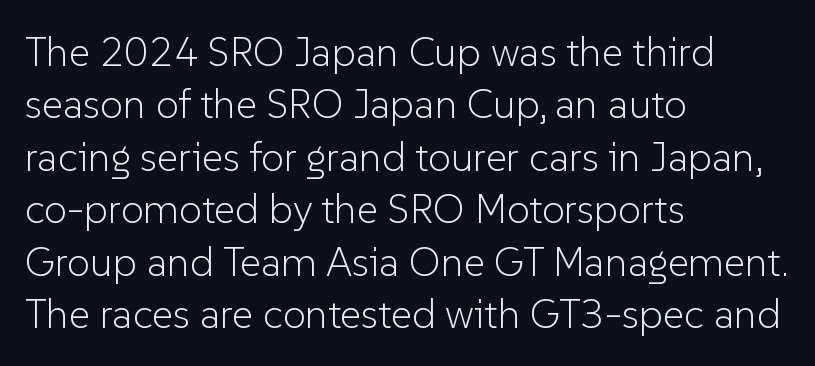
Q: Is the text bold? A: No.
Q: Is the text italic (slanted)? A: No, it is upright.
Q: Is the typeface a serif or a sans-serif typeface? A: Sans-serif.
Q: Is the text underlined? A: No.
Q: How is the paragraph aligned? A: Left-aligned.
Q: Is the spacing between letters normal or unusually wide? A: Normal.
Q: Is the spacing between lines tight, normal or loose? A: Normal.
Q: Width (condensed, normal, or wide)? A: Normal.
Q: Stroke contrast? A: Low.
Q: x-height? A: Medium.
Q: Monospaced? A: No.
